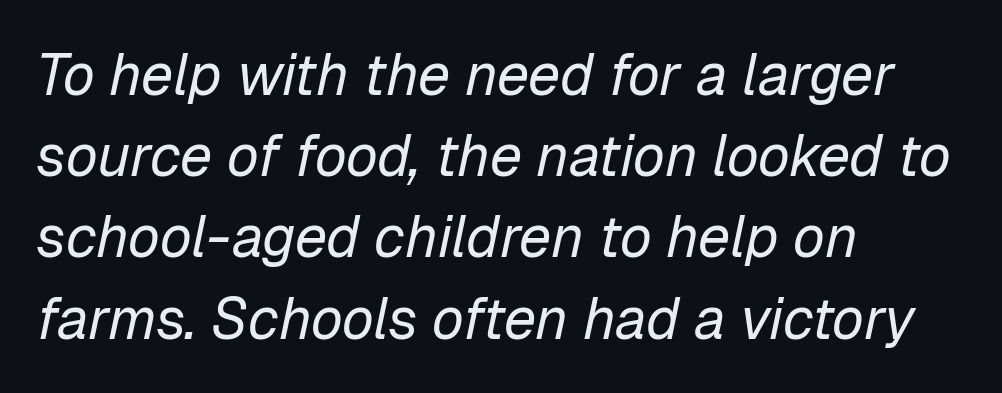
The image shows 58 px regular-weight type, italic (leaning right); set left-aligned, normal line spacing (1.4x), normal letter spacing, not underlined; low stroke contrast and a medium x-height.
